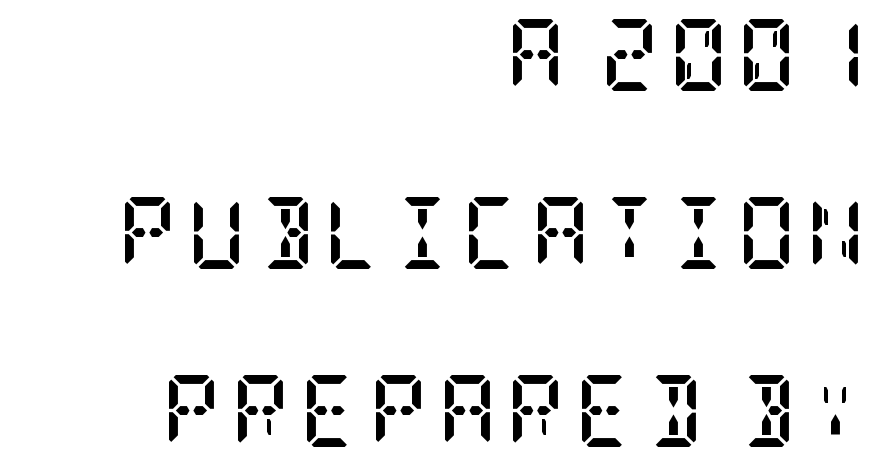
The image shows 72 px semibold, condensed serif type, upright; set right-aligned, loose line spacing (2.47x), not underlined; low stroke contrast and a large x-height.
